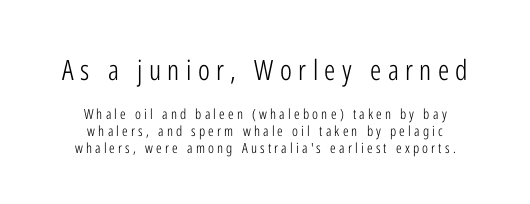
{"serif": "no", "italic": "no", "bold": "no", "weight": "light", "width": "condensed", "stroke_contrast": "low", "x_height": "medium", "monospaced": "no", "underline": "no", "align": "center", "line_spacing_ratio": 1.21, "letter_spacing": "wide", "letter_spacing_em": 0.23, "larger_block": "first", "size_ratio": 2.0, "glyph_px": 28}
